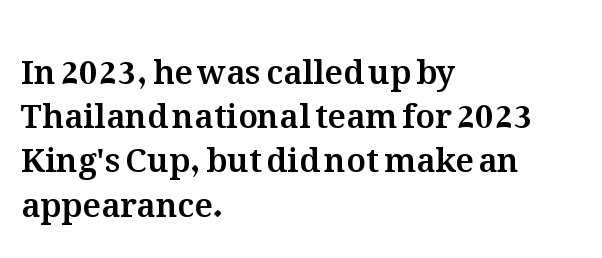
{"italic": "no", "width": "normal", "stroke_contrast": "medium", "x_height": "medium", "monospaced": "no", "underline": "no", "align": "left", "line_spacing": "normal", "line_spacing_ratio": 1.34, "letter_spacing": "normal", "letter_spacing_em": 0.0, "glyph_px": 33}
